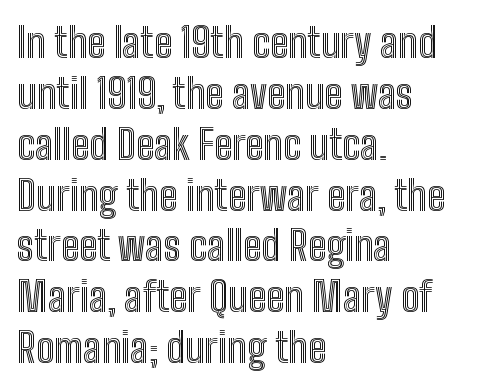
The image shows 41 px condensed type, upright; set left-aligned, line spacing 1.24x, normal letter spacing, not underlined; a medium x-height.
